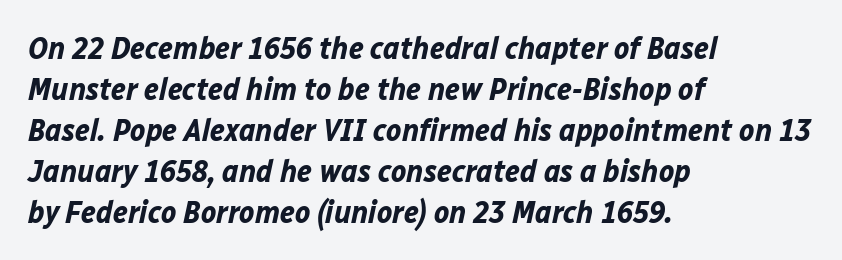
Q: Is the text bold? A: Yes.
Q: Is the text italic (slanted)? A: Yes, it leans right by about 12 degrees.
Q: Is the text underlined? A: No.
Q: How is the paragraph aligned? A: Left-aligned.
Q: Is the spacing between letters normal or unusually wide? A: Normal.
Q: Is the spacing between lines tight, normal or loose? A: Normal.
Q: Width (condensed, normal, or wide)? A: Normal.
Q: Stroke contrast? A: Low.
Q: x-height? A: Medium.
Q: Monospaced? A: No.
